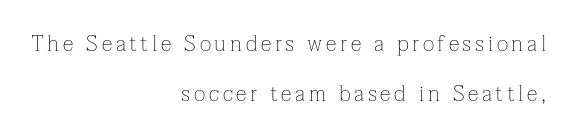
Q: Is the text bold? A: No.
Q: Is the text italic (slanted)? A: No, it is upright.
Q: Is the text underlined? A: No.
Q: How is the paragraph aligned? A: Right-aligned.
Q: Is the spacing between lines tight, normal or loose? A: Loose.
